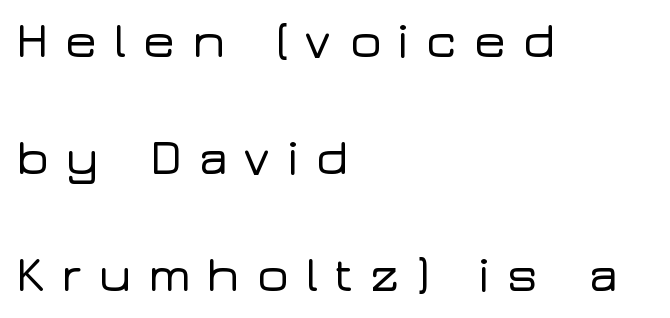
Alignment: flush left. Whoever set this chose breathing room over compactness in the vertical rhythm. Nope, no serifs anywhere on these letters. The words here are not underlined. The rendering uses natural spacing where letterforms have individual widths.
